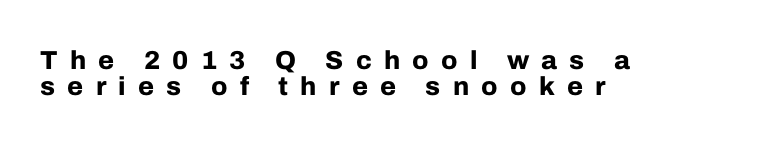
{"italic": "no", "bold": "yes", "underline": "no", "align": "left", "line_spacing": "tight", "line_spacing_ratio": 1.0, "letter_spacing": "wide", "letter_spacing_em": 0.47, "glyph_px": 26}
